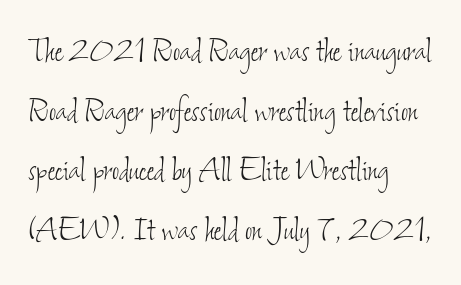
Quick note: underline off. Does the copy run flush right? No — it runs flush left. Each letter keeps its own natural width here, so spacing adapts to shape. Honestly, the row spacing looks completely unremarkable. The horizontal fit of the characters is conventional and even.
